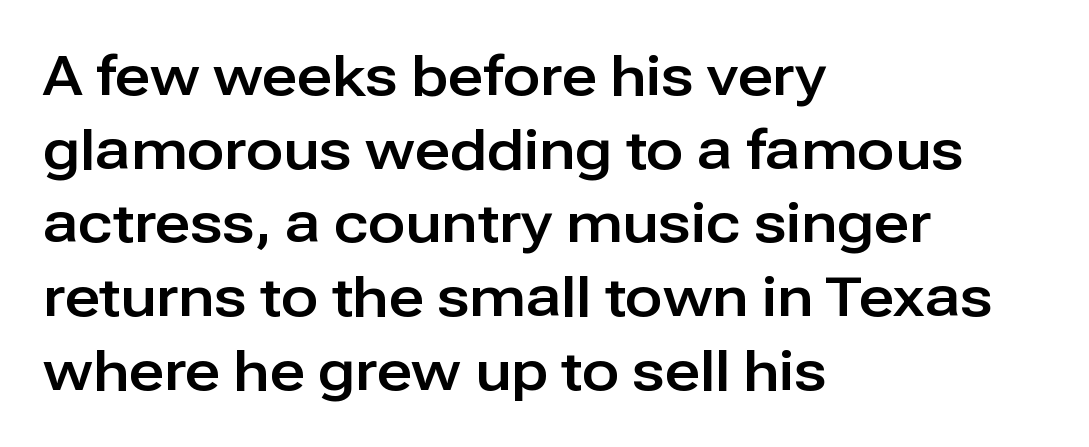
Default kerning and tracking; the words read as compact shapes. The ragged edge is on the right, which tells us the setting is flush left. The rendering shows plain stroke endings on the letterforms — a sans-serif design. The type sits square on the baseline with zero lean.
